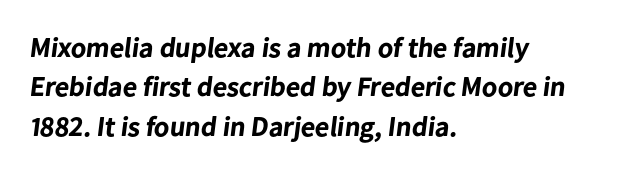
Heavy-handed strokes throughout: this text is bold. Think of a printed novel: that variable character pitch is what you see here. Unlike a traditional serif, this face leaves its strokes unadorned. Compared with typical body copy, the letter spacing here is the same.
